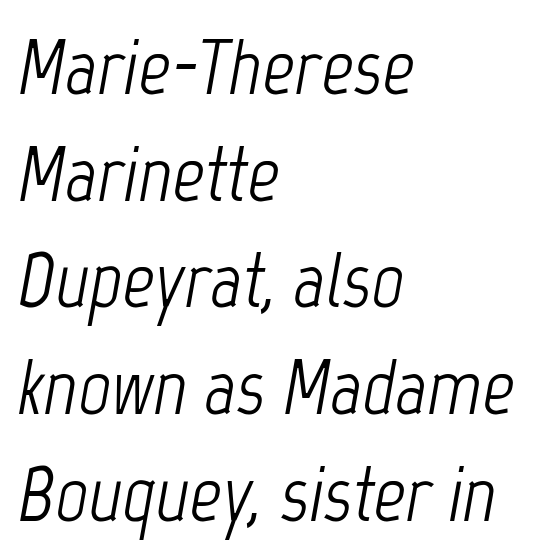
The image shows 79 px light, condensed type, italic (leaning right); set left-aligned, normal line spacing (1.35x), normal letter spacing, not underlined; low stroke contrast and a medium x-height.
